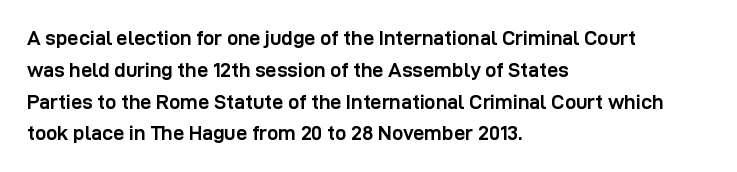
Upright lettering throughout. The foot of each line stays bare and open. Line spacing here is normal. The letters sit at their default tracking, neither squeezed nor spread. The setting favours the left margin, as ordinary paragraphs usually do. These words are printed bold, with thick strokes throughout.
